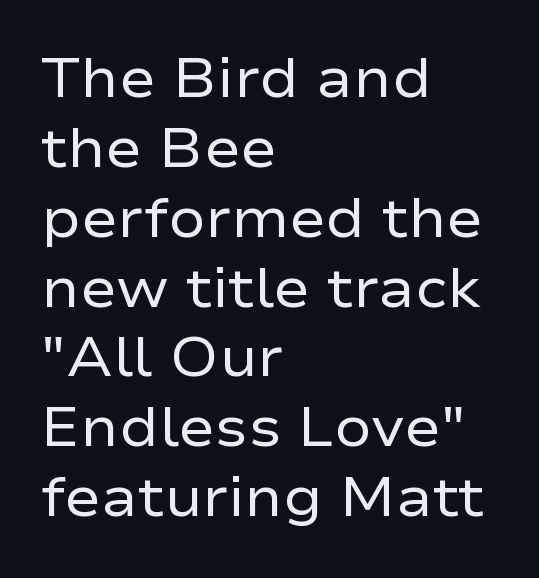
The image shows 55 px regular-weight, wide sans-serif type, upright; set left-aligned, normal line spacing (1.27x), normal letter spacing, not underlined; low stroke contrast and a medium x-height.
